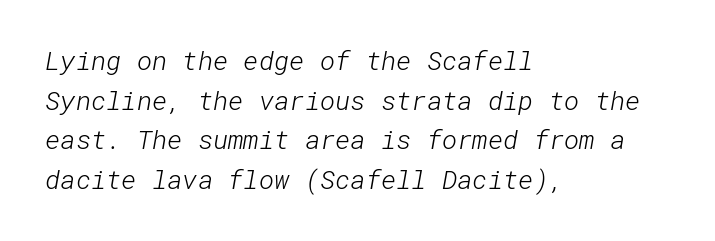
The image shows 26 px text type; set left-aligned, normal line spacing (1.52x), normal letter spacing, not underlined.
